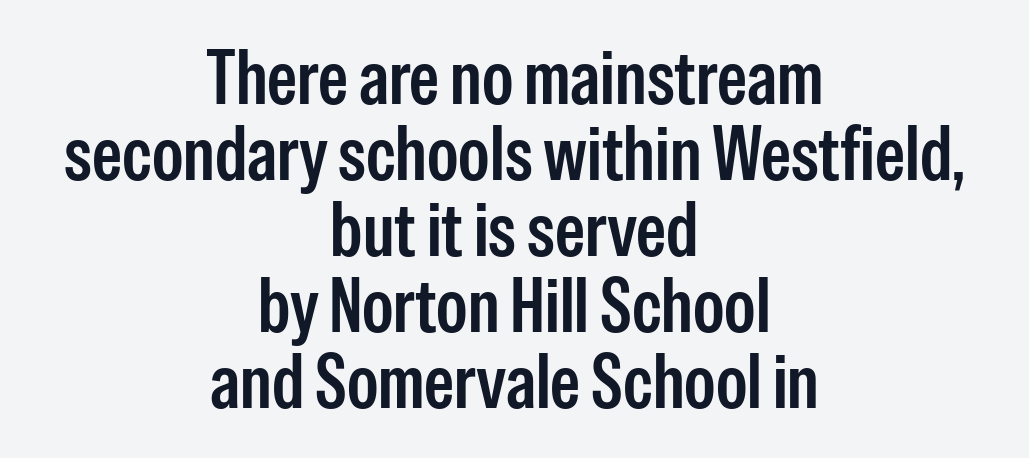
Q: Is the text bold? A: Semi-bold.
Q: Is the text italic (slanted)? A: No, it is upright.
Q: Is the typeface a serif or a sans-serif typeface? A: Sans-serif.
Q: Is the text underlined? A: No.
Q: How is the paragraph aligned? A: Centered.
Q: Is the spacing between letters normal or unusually wide? A: Normal.
Q: Is the spacing between lines tight, normal or loose? A: Tight.
Q: Width (condensed, normal, or wide)? A: Condensed.
Q: Stroke contrast? A: Low.
Q: x-height? A: Medium.
Q: Monospaced? A: No.
